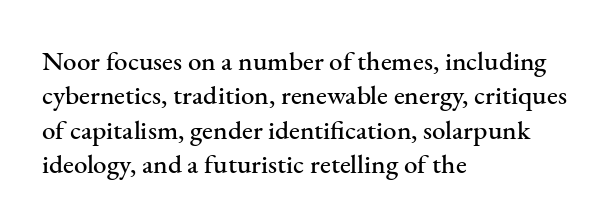
{"italic": "no", "underline": "no", "align": "left", "line_spacing": "normal", "line_spacing_ratio": 1.27, "letter_spacing": "normal", "letter_spacing_em": 0.0, "glyph_px": 27}
